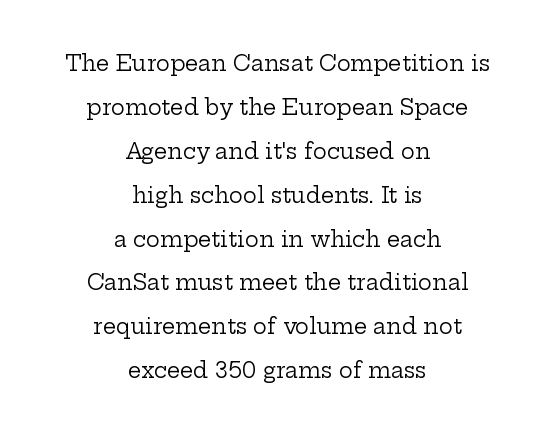
These glyphs show unthickened strokes, regular width or finer. There is no visible air inserted between adjacent glyphs. Beneath every word, the page is bare. The rendering positions every line midway between the sides. Airy leading.
